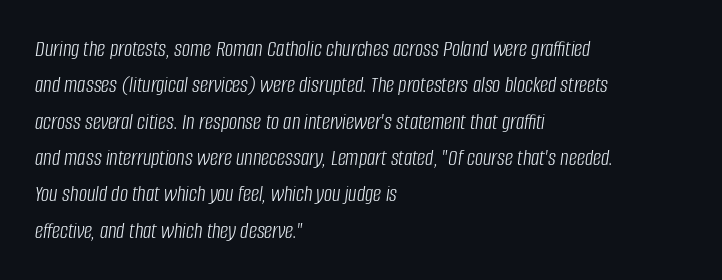
The image shows 23 px text type, italic (leaning right); set left-aligned, normal line spacing (1.58x), normal letter spacing, not underlined.
